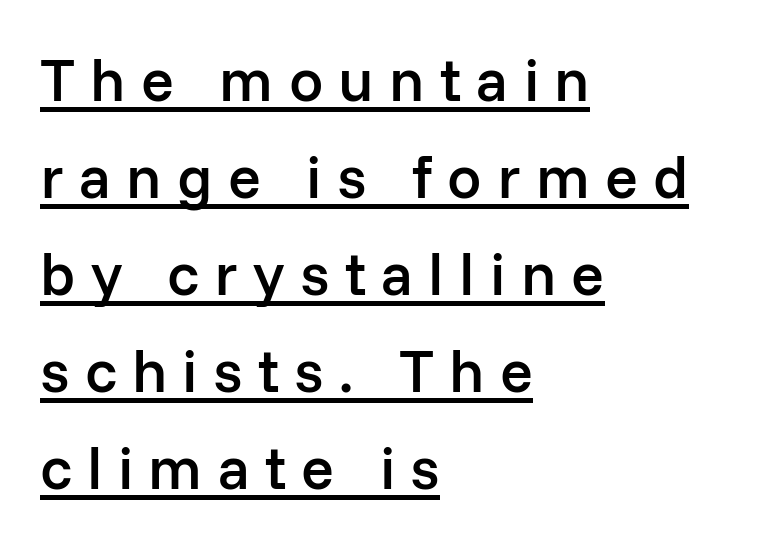
The image shows 61 px semibold sans-serif type, upright; set left-aligned, normal line spacing (1.59x), unusually wide letter spacing (+0.25 em), underlined; low stroke contrast and a medium x-height.
